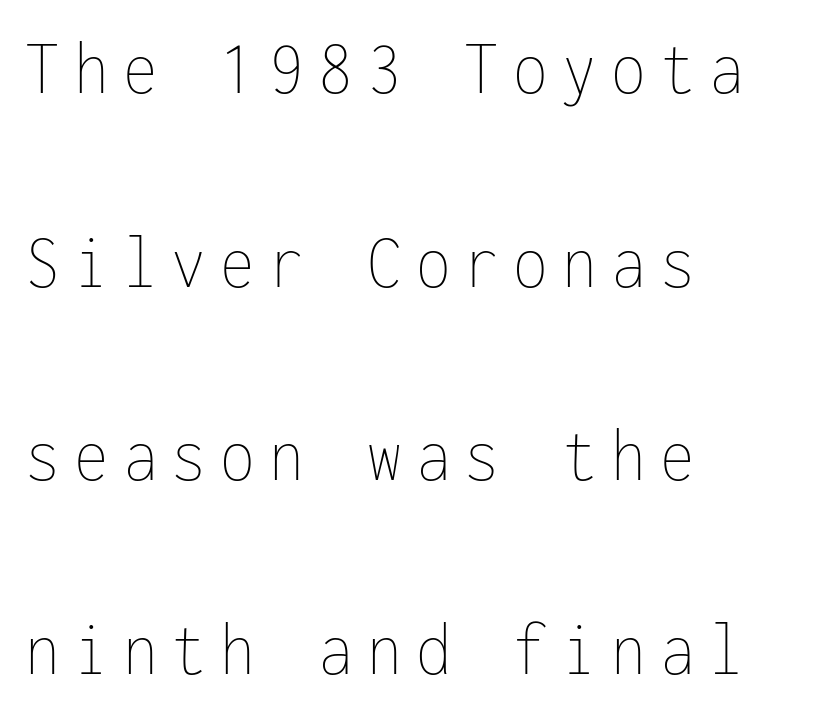
The image shows 79 px thin, condensed type, upright, monospaced; set left-aligned, loose line spacing (2.45x), not underlined; low stroke contrast and a medium x-height.
